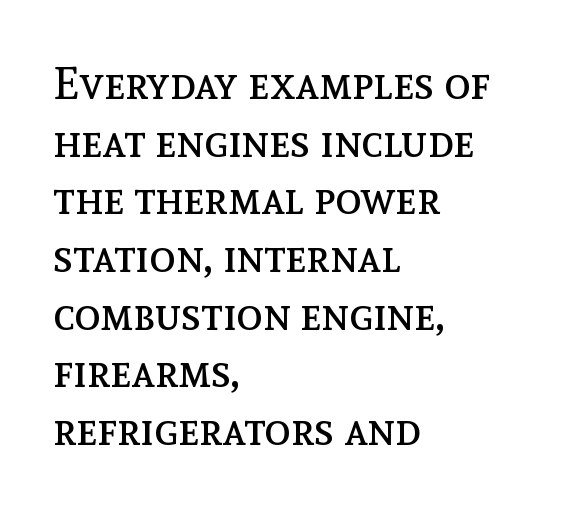
{"italic": "no", "bold": "no", "weight": "regular", "width": "normal", "x_height": "medium", "monospaced": "no", "underline": "no", "align": "left", "line_spacing": "normal", "line_spacing_ratio": 1.31, "letter_spacing": "normal", "letter_spacing_em": 0.0, "glyph_px": 44}
